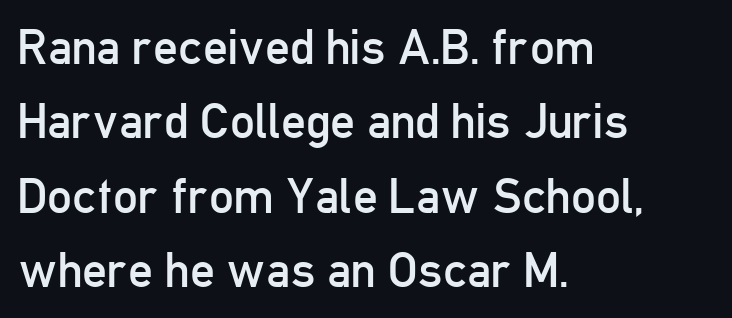
{"serif": "no", "italic": "no", "bold": "no", "weight": "regular", "width": "condensed", "stroke_contrast": "low", "x_height": "medium", "monospaced": "no", "underline": "no", "align": "left", "line_spacing": "normal", "line_spacing_ratio": 1.52, "letter_spacing": "normal", "letter_spacing_em": 0.0, "glyph_px": 49}
